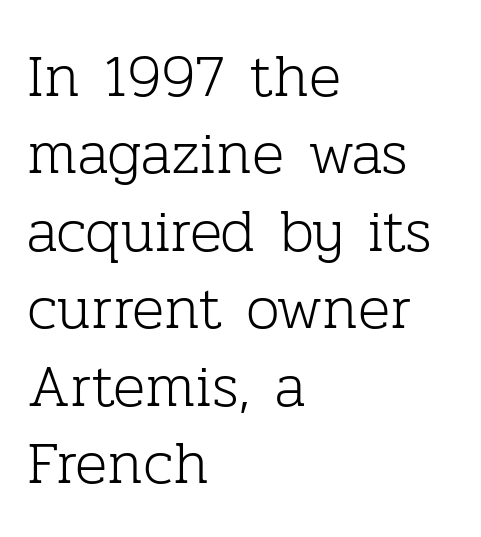
The image shows 60 px light serif type, upright; set left-aligned, normal line spacing (1.29x), normal letter spacing, not underlined; low stroke contrast and a medium x-height.
